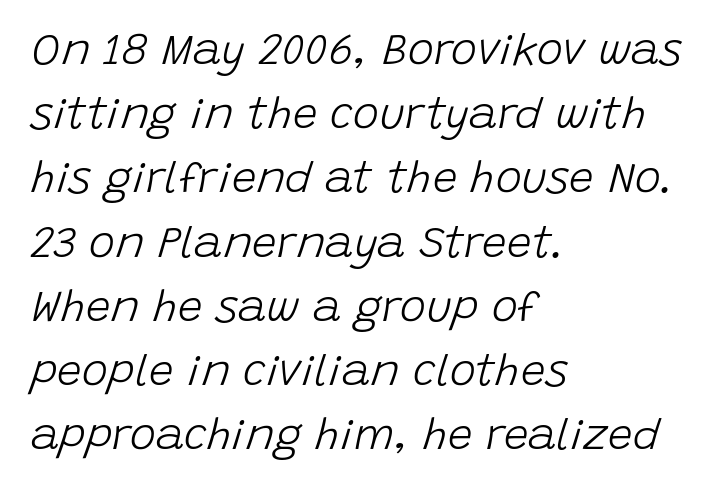
Q: Is the text bold? A: No.
Q: Is the text italic (slanted)? A: Yes, it leans right by about 15 degrees.
Q: Is the text underlined? A: No.
Q: How is the paragraph aligned? A: Left-aligned.
Q: Is the spacing between letters normal or unusually wide? A: Normal.
Q: Is the spacing between lines tight, normal or loose? A: Normal.
Q: Width (condensed, normal, or wide)? A: Normal.
Q: Stroke contrast? A: Low.
Q: x-height? A: Large.
Q: Monospaced? A: No.
